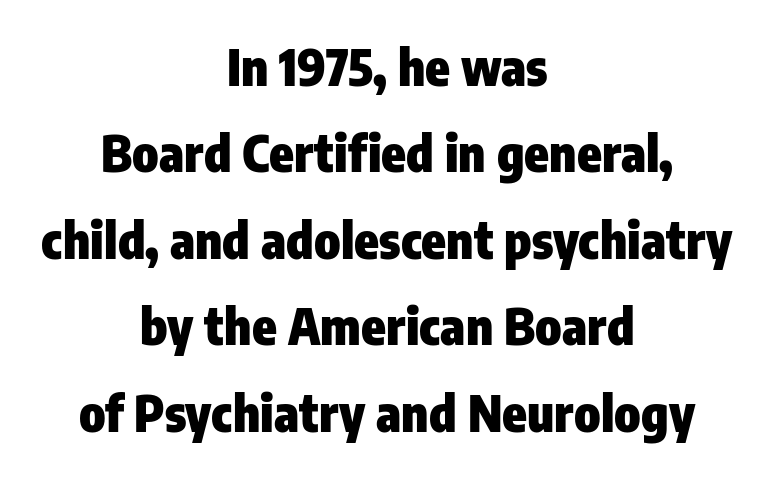
Look at the tracking — it's just the regular setting, nothing added. These lines were composed using upright roman letters. Only glyphs here, with clear space below each row. Think of a printed novel: that variable character pitch is what you see here. Letterform terminals end flat and unadorned throughout the passage. As a designer I'd log this as weight 700, bold.
